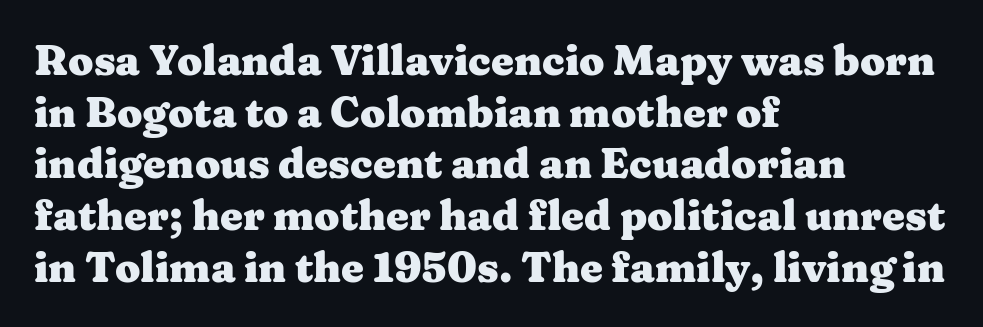
Q: Is the text bold? A: Yes.
Q: Is the text italic (slanted)? A: No, it is upright.
Q: Is the typeface a serif or a sans-serif typeface? A: Serif.
Q: Is the text underlined? A: No.
Q: How is the paragraph aligned? A: Left-aligned.
Q: Is the spacing between letters normal or unusually wide? A: Normal.
Q: Is the spacing between lines tight, normal or loose? A: Normal.
Q: Width (condensed, normal, or wide)? A: Wide.
Q: Stroke contrast? A: Medium.
Q: x-height? A: Medium.
Q: Monospaced? A: No.
